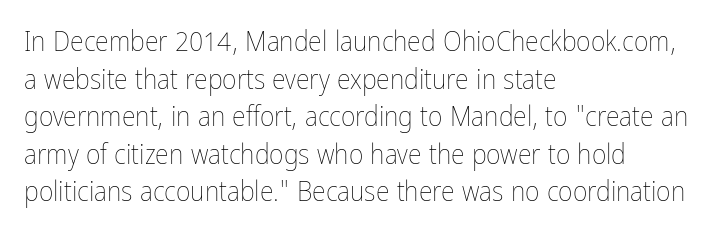
{"italic": "no", "bold": "no", "weight": "thin", "width": "condensed", "stroke_contrast": "low", "x_height": "medium", "monospaced": "no", "underline": "no", "align": "left", "line_spacing": "normal", "line_spacing_ratio": 1.34, "letter_spacing": "normal", "letter_spacing_em": 0.0, "glyph_px": 28}
